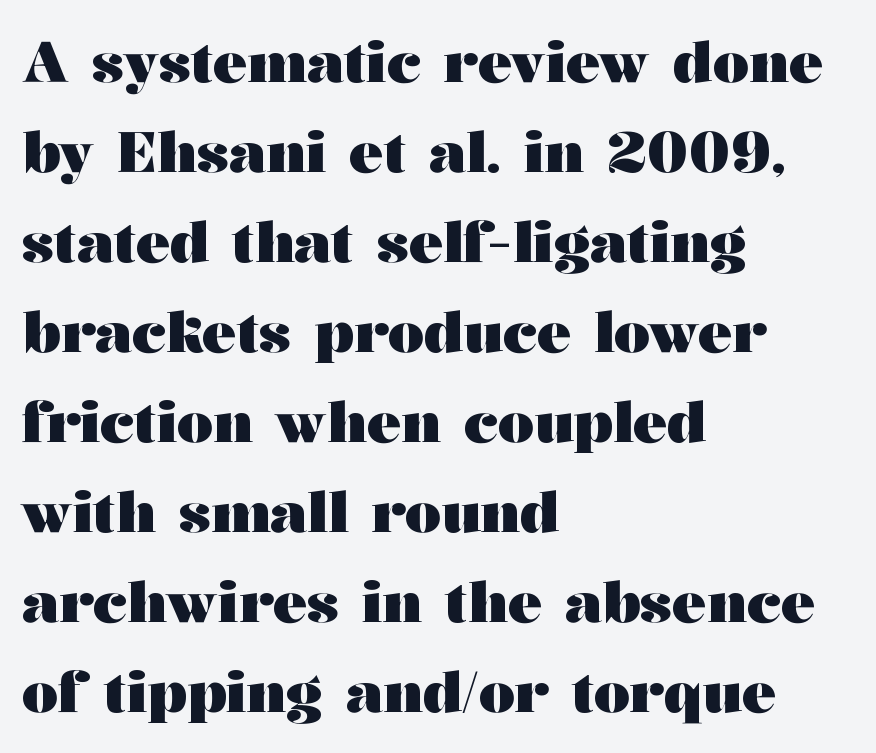
Q: Is the text bold? A: Yes.
Q: Is the text italic (slanted)? A: No, it is upright.
Q: Is the typeface a serif or a sans-serif typeface? A: Serif.
Q: Is the text underlined? A: No.
Q: How is the paragraph aligned? A: Left-aligned.
Q: Is the spacing between letters normal or unusually wide? A: Normal.
Q: Is the spacing between lines tight, normal or loose? A: Normal.
Q: Width (condensed, normal, or wide)? A: Wide.
Q: Stroke contrast? A: Medium.
Q: x-height? A: Medium.
Q: Monospaced? A: No.
